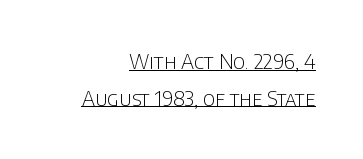
The typesetter has applied underlining to the passage shown. No extra ink here — the face is not bold. Layout note: lines flush right. This is the regular roman posture of the typeface. There is no visible air inserted between adjacent glyphs.
